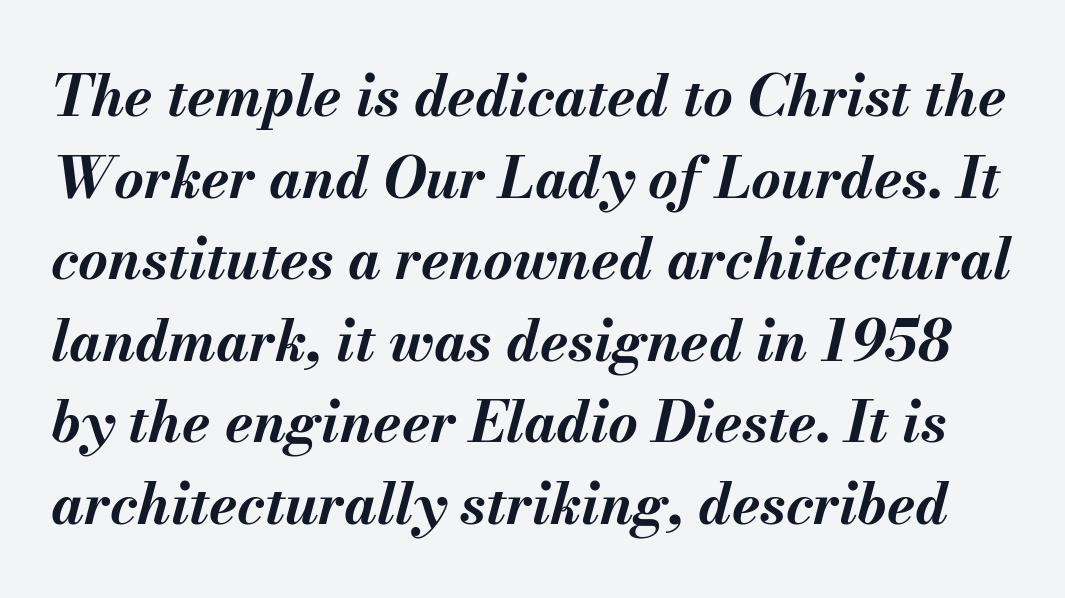
{"italic": "yes", "lean": "right", "slant_degrees": 13, "bold": "yes", "weight": "bold", "width": "normal", "stroke_contrast": "medium", "x_height": "small", "monospaced": "no", "underline": "no", "line_spacing": "normal", "line_spacing_ratio": 1.43, "letter_spacing": "normal", "letter_spacing_em": 0.0, "glyph_px": 57}
